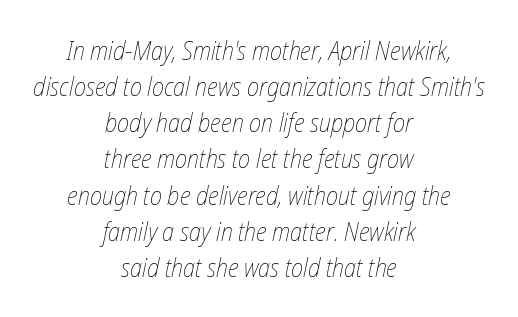
Q: Is the text bold? A: No.
Q: Is the text italic (slanted)? A: Yes, it leans right by about 12 degrees.
Q: Is the text underlined? A: No.
Q: How is the paragraph aligned? A: Centered.
Q: Is the spacing between letters normal or unusually wide? A: Normal.
Q: Is the spacing between lines tight, normal or loose? A: Normal.
